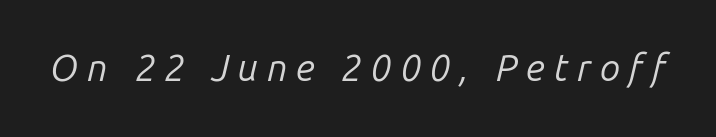
{"italic": "yes", "lean": "right", "slant_degrees": 14, "bold": "no", "weight": "regular", "width": "normal", "stroke_contrast": "low", "x_height": "medium", "monospaced": "no", "underline": "no", "letter_spacing": "wide", "letter_spacing_em": 0.24, "glyph_px": 37}
